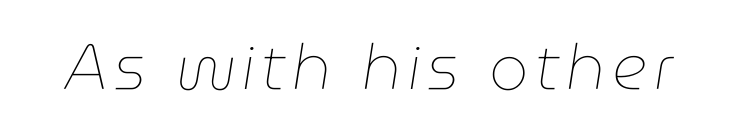
Tall strokes in this sample are angled rather than plumb. Glance below the letters and you will spot only blank space. The strokes are not fattened; the text isn't bold. A typesetter would call this proportional, since set widths differ per character.
